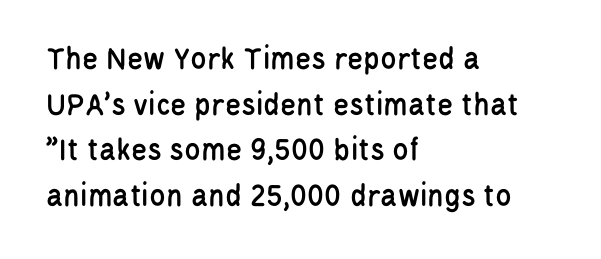
The image shows 33 px condensed sans-serif type, upright; set left-aligned, normal line spacing (1.38x), normal letter spacing, not underlined; low stroke contrast and a large x-height.
